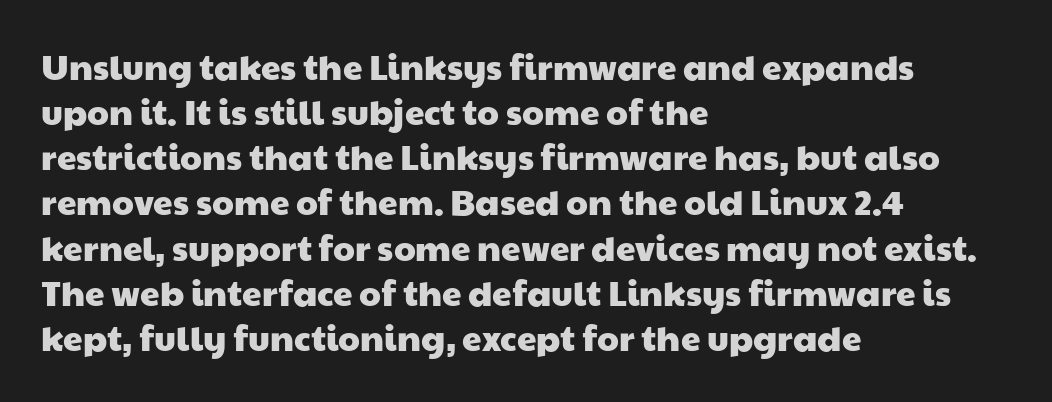
{"serif": "no", "width": "wide", "stroke_contrast": "low", "x_height": "medium", "monospaced": "no", "underline": "no", "align": "left", "line_spacing": "normal", "line_spacing_ratio": 1.29, "letter_spacing": "normal", "letter_spacing_em": 0.0, "glyph_px": 35}
